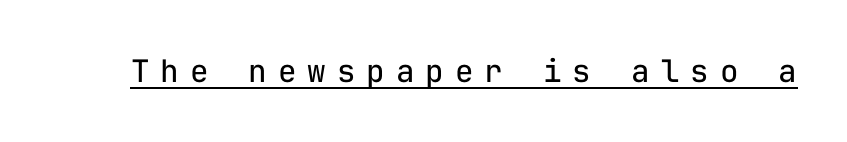
Q: Is the text bold? A: No.
Q: Is the text italic (slanted)? A: No, it is upright.
Q: Is the typeface a serif or a sans-serif typeface? A: Sans-serif.
Q: Is the text underlined? A: Yes.
Q: Is the spacing between letters normal or unusually wide? A: Unusually wide.
Q: Width (condensed, normal, or wide)? A: Normal.
Q: Stroke contrast? A: Low.
Q: x-height? A: Medium.
Q: Monospaced? A: Yes.
